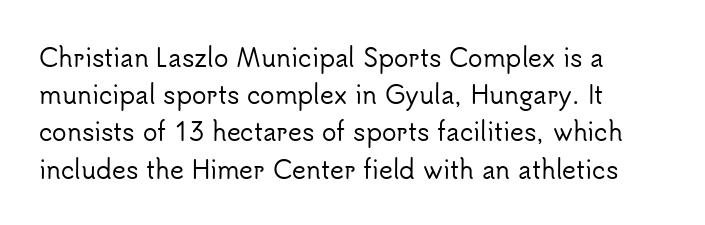
The image shows 24 px text type, upright; set normal line spacing (1.55x), normal letter spacing, not underlined.
